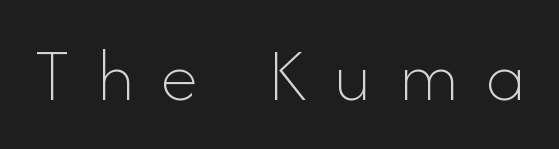
The axis of the letterforms is exactly vertical. The letters advance in unequal steps, a hallmark of proportional type. Clear beneath every line of the passage. Caption: expanded tracking, letters set apart. Each stroke keeps to a modest, everyday thickness or less.
